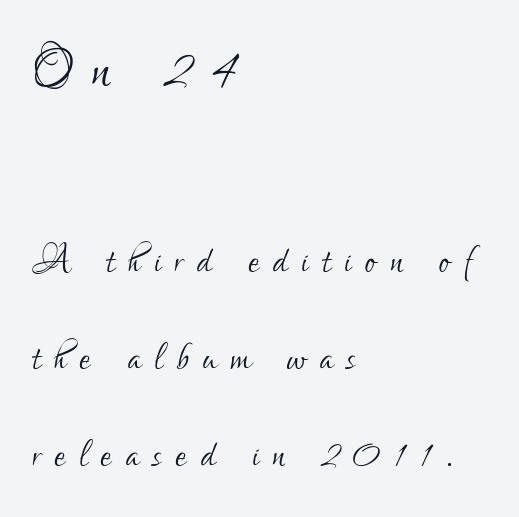
The image shows 73 px light, condensed sans-serif type; set left-aligned, loose line spacing (1.98x), unusually wide letter spacing (+0.28 em), not underlined; the first (top) block is 1.49x larger; low stroke contrast and a small x-height.
